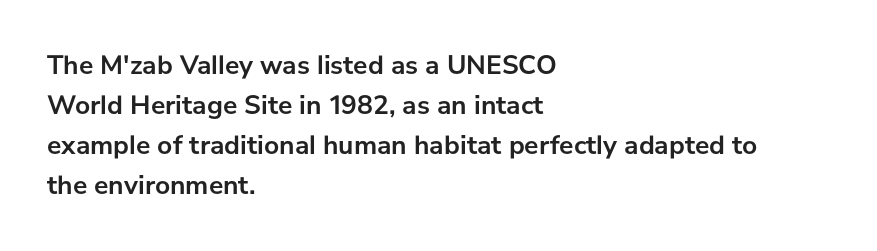
Q: Is the text bold? A: Yes.
Q: Is the text italic (slanted)? A: No, it is upright.
Q: Is the text underlined? A: No.
Q: How is the paragraph aligned? A: Left-aligned.
Q: Is the spacing between letters normal or unusually wide? A: Normal.
Q: Is the spacing between lines tight, normal or loose? A: Normal.
